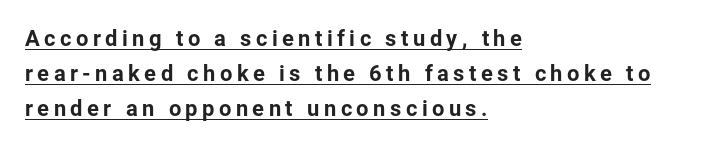
Each line starts at the same left margin while the right side varies. This is roman type, the default non-slanted kind. These lines sit exactly where default settings would place them. The lettering is marked with a stroke running underneath it. You could only call the tracking loose — the letters float apart.
